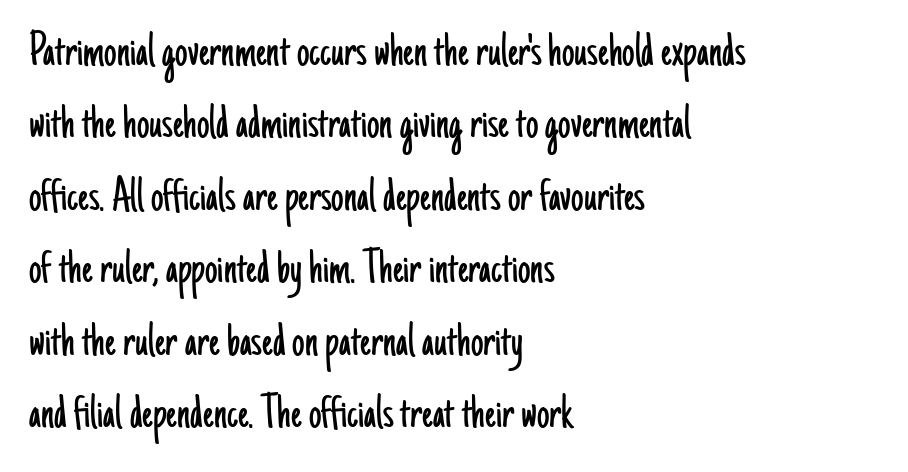
This block has exactly the height ordinary leading produces. Each stroke keeps to a modest, everyday thickness or less. Glyph-to-glyph distance matches everyday printed text. Here the designer chose a conventional face with non-uniform glyph widths. The passage shown is not underscored anywhere. Characters remain perfectly vertical along every line.
